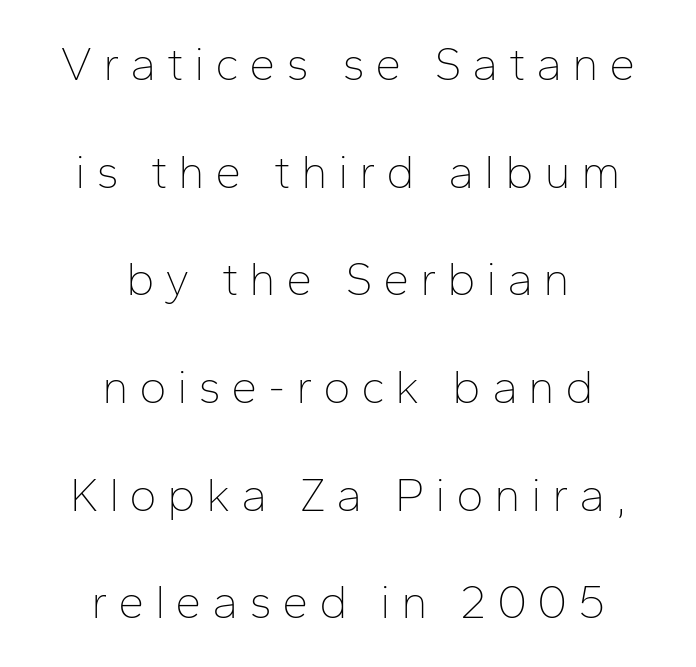
The image shows 47 px thin sans-serif type, upright; set centered, loose line spacing (2.29x), unusually wide letter spacing (+0.22 em), not underlined; low stroke contrast and a medium x-height.
